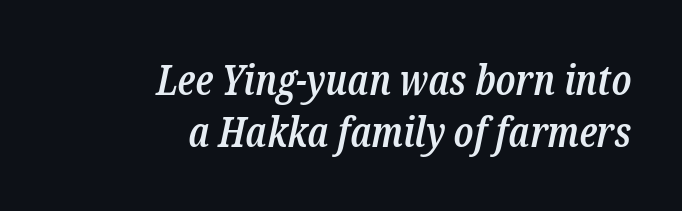
{"serif": "yes", "italic": "yes", "lean": "right", "slant_degrees": 12, "bold": "semi", "weight": "semibold", "width": "condensed", "stroke_contrast": "low", "x_height": "medium", "monospaced": "no", "underline": "no", "align": "right", "line_spacing": "normal", "line_spacing_ratio": 1.26, "letter_spacing": "normal", "letter_spacing_em": 0.0, "glyph_px": 41}
